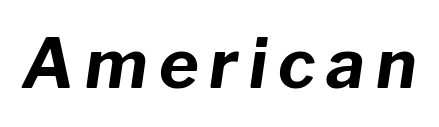
Is this a fixed-width face? No — the glyphs have proportional, varying widths. Notice how the stems are inclined rather than vertical — that's the hallmark of italics. Plenty of ink on the page — the face is bold. The zone under the glyphs is completely vacant.
